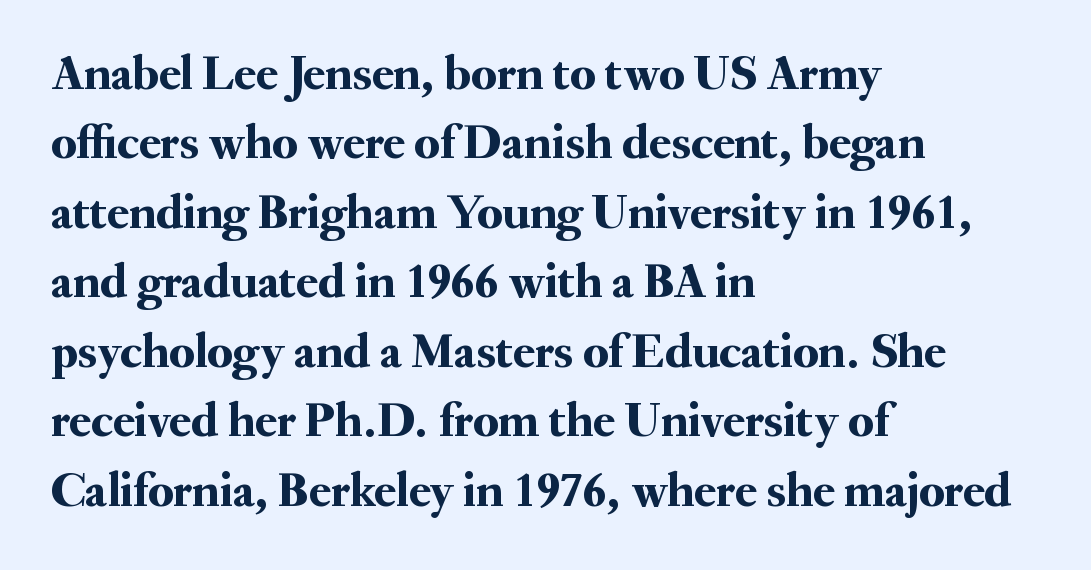
Q: Is the text italic (slanted)? A: No, it is upright.
Q: Is the typeface a serif or a sans-serif typeface? A: Serif.
Q: Is the text underlined? A: No.
Q: How is the paragraph aligned? A: Left-aligned.
Q: Is the spacing between letters normal or unusually wide? A: Normal.
Q: Is the spacing between lines tight, normal or loose? A: Normal.
Q: Width (condensed, normal, or wide)? A: Normal.
Q: Stroke contrast? A: Medium.
Q: x-height? A: Small.
Q: Monospaced? A: No.
